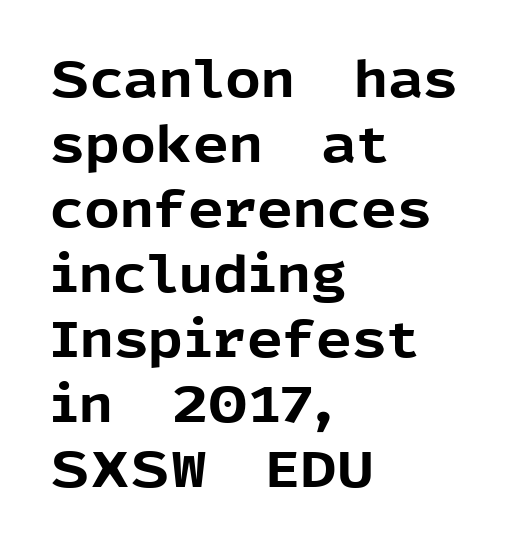
This sample has the flowing, uneven cadence of proportional lettering. Nope, no serifs anywhere on these letters. Nothing unusual about the tracking: characters are spaced as the font intends. Posture: vertical. The letters are bold, with thick, heavy strokes.
